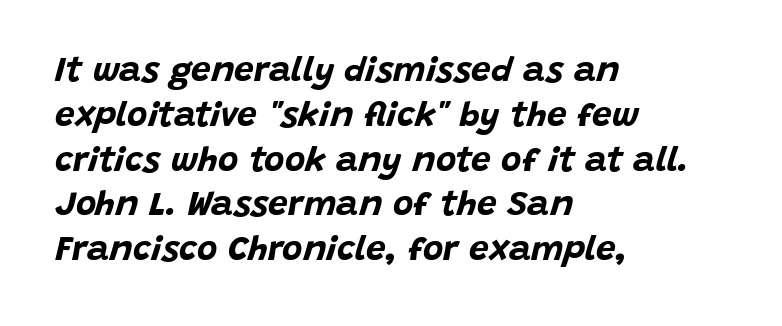
{"italic": "yes", "lean": "right", "slant_degrees": 15, "bold": "yes", "weight": "bold", "width": "normal", "stroke_contrast": "low", "x_height": "large", "monospaced": "no", "underline": "no", "align": "left", "line_spacing": "normal", "line_spacing_ratio": 1.28, "letter_spacing": "normal", "letter_spacing_em": 0.0, "glyph_px": 35}
